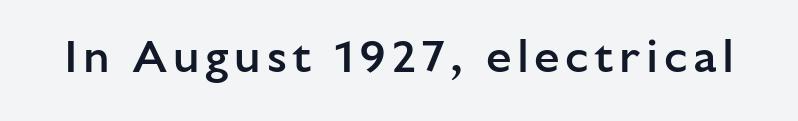
No italicization has been applied; the sample stays upright. This sample has the flowing, uneven cadence of proportional lettering. Nope, no serifs anywhere on these letters. Words float on clear page, feet unadorned.
